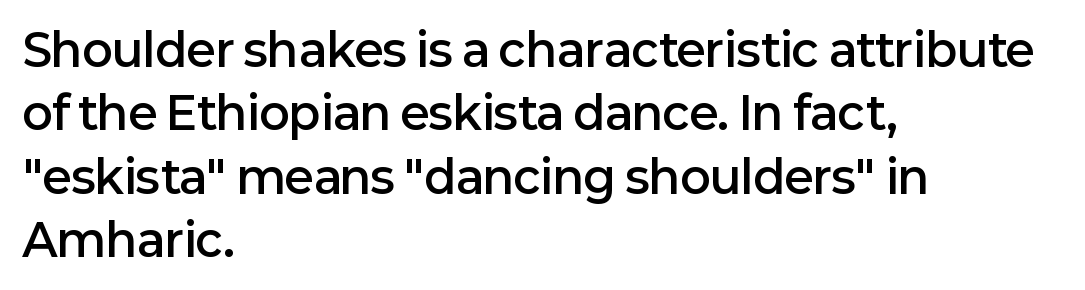
The image shows 45 px semibold sans-serif type, upright; set left-aligned, normal line spacing (1.41x), normal letter spacing, not underlined; low stroke contrast and a medium x-height.
